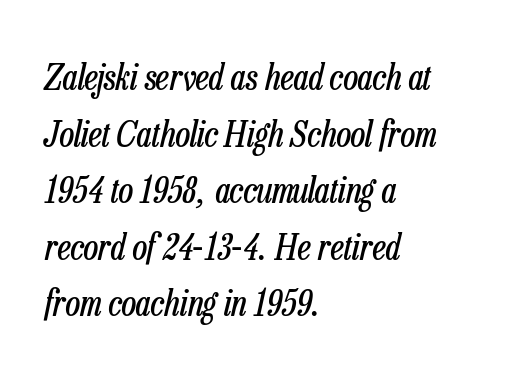
The image shows 36 px regular-weight, condensed type, italic (leaning right); set left-aligned, normal line spacing (1.57x), normal letter spacing, not underlined; low stroke contrast and a medium x-height.
